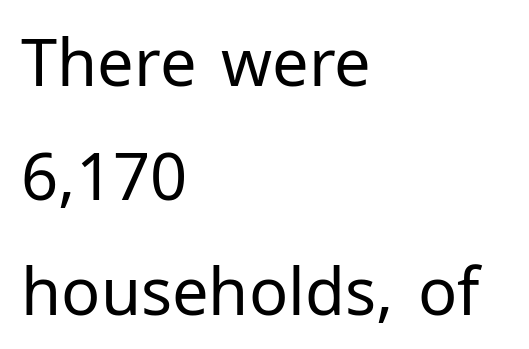
The image shows 65 px regular-weight sans-serif type, upright; set left-aligned, line spacing 1.76x, normal letter spacing, not underlined; low stroke contrast and a medium x-height.
